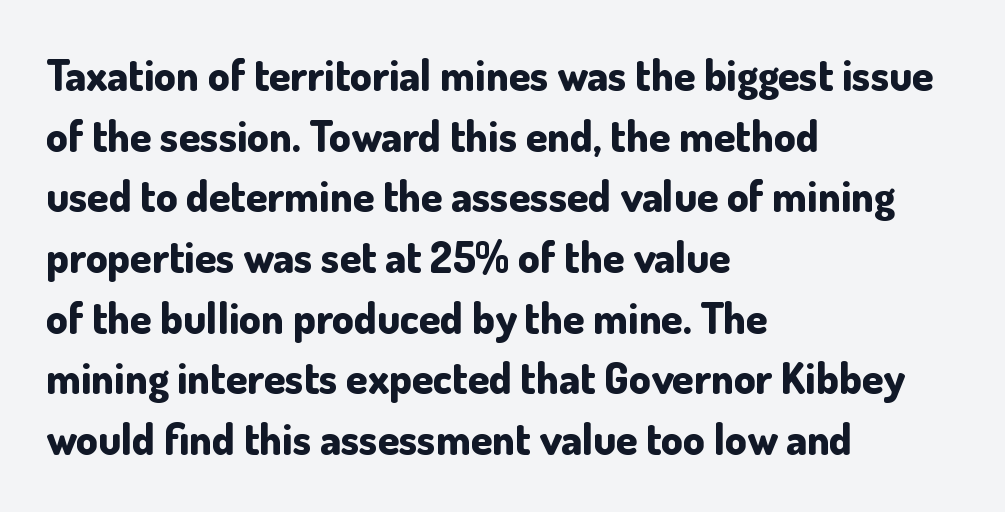
Lines of text with bare space underneath. Posture: straight, roman, zero tilt. How are the letters spaced? Ordinarily, with no added tracking. The characters display no serif detailing; their extremities are plain. I'd describe the lettering as bold — thick and assertive. Short and long lines alike share a common starting point at left.
